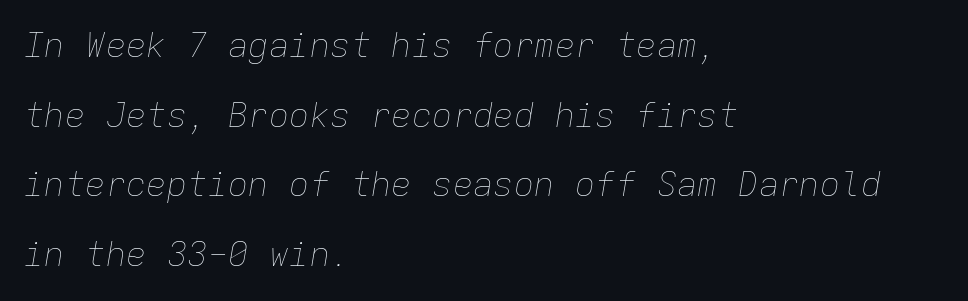
Leading: increased. Spacing verdict: monospaced, one width for all characters. Honestly, there is no underline to notice here at all. It's the slanting kind of type.
